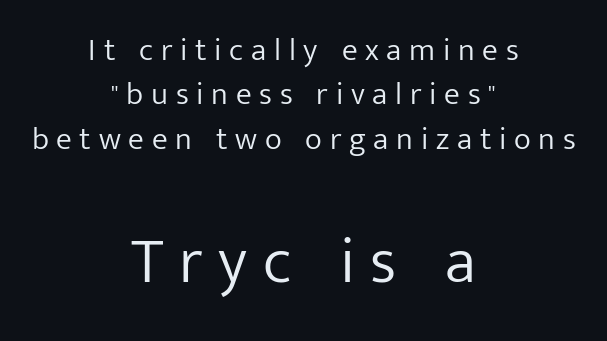
The image shows 65 px light sans-serif type, upright; set centered, normal line spacing (1.39x), unusually wide letter spacing (+0.24 em), not underlined; the second (bottom) block is 2.03x larger; low stroke contrast and a medium x-height.
